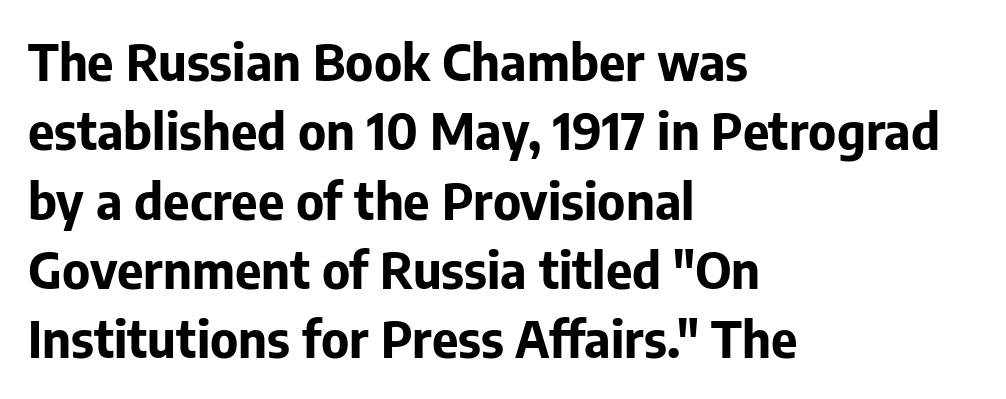
The image shows 51 px bold sans-serif type, upright; set left-aligned, normal line spacing (1.36x), normal letter spacing, not underlined; low stroke contrast and a medium x-height.
